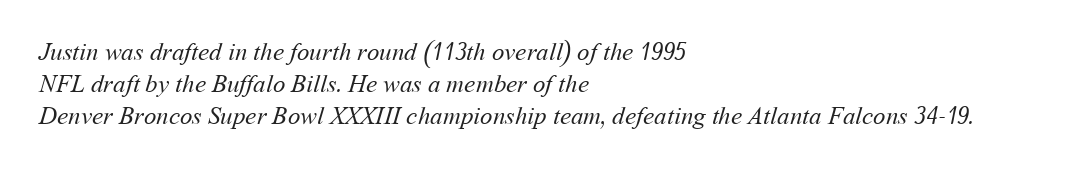
Vertical stems look standard width or narrower in stroke. Plain, unruled lines of type. How would I describe the line gaps? Plain and ordinary. The ragged edge is on the right, which tells us the setting is flush left. The letterforms sit shoulder to shoulder at normal distance.
